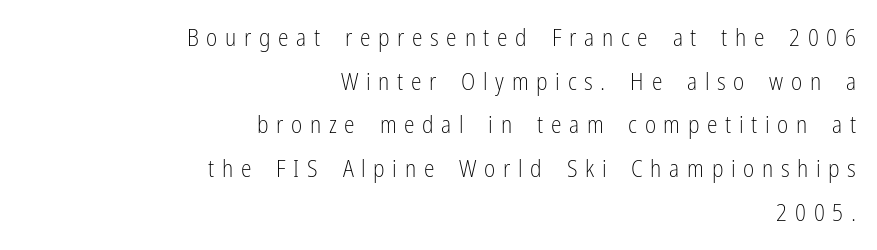
Designer's note — italics off, roman on. The cut favours lightness, reaching ordinary text weight at its darkest. The specimen omits any rule beneath the text block's lines. Spacing between characters has been opened up far beyond the box default.
